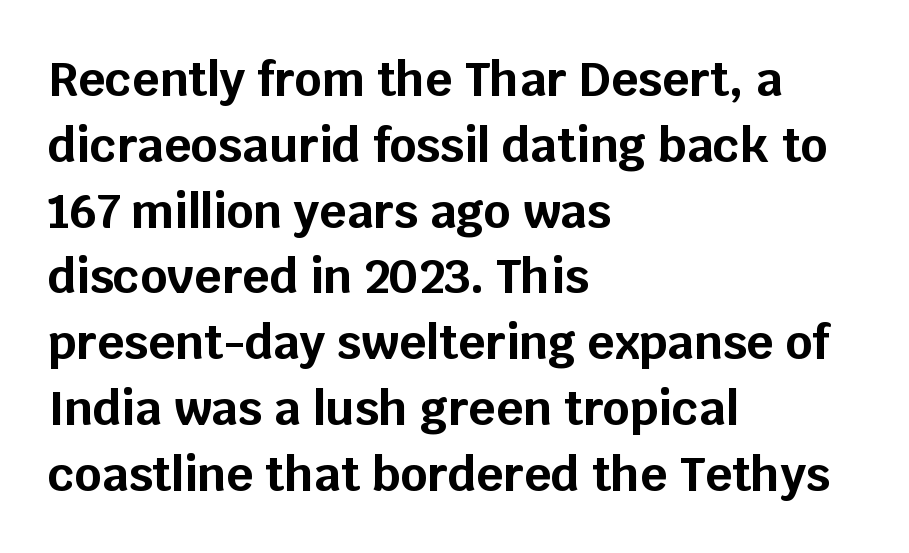
{"serif": "no", "italic": "no", "bold": "yes", "weight": "bold", "width": "normal", "stroke_contrast": "low", "x_height": "large", "monospaced": "no", "underline": "no", "align": "left", "line_spacing": "normal", "line_spacing_ratio": 1.4, "letter_spacing": "normal", "letter_spacing_em": 0.0, "glyph_px": 47}
